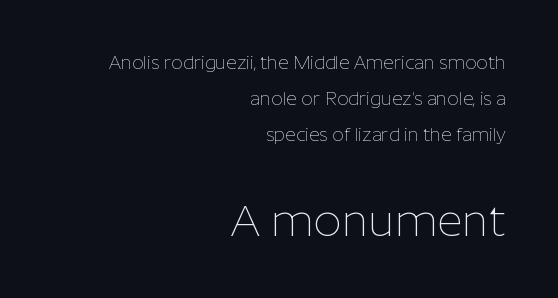
{"serif": "no", "italic": "no", "bold": "no", "weight": "thin", "width": "normal", "stroke_contrast": "low", "x_height": "medium", "monospaced": "no", "underline": "no", "align": "right", "line_spacing": "loose", "line_spacing_ratio": 1.99, "letter_spacing": "normal", "letter_spacing_em": 0.0, "larger_block": "second", "size_ratio": 2.44, "glyph_px": 44}
